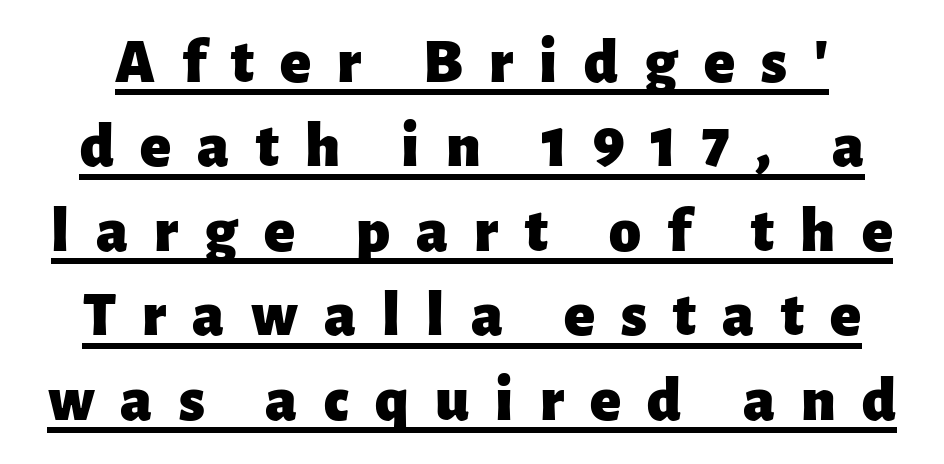
The image shows 64 px heavy sans-serif type, upright; set normal line spacing (1.32x), unusually wide letter spacing (+0.41 em), underlined; low stroke contrast and a medium x-height.
